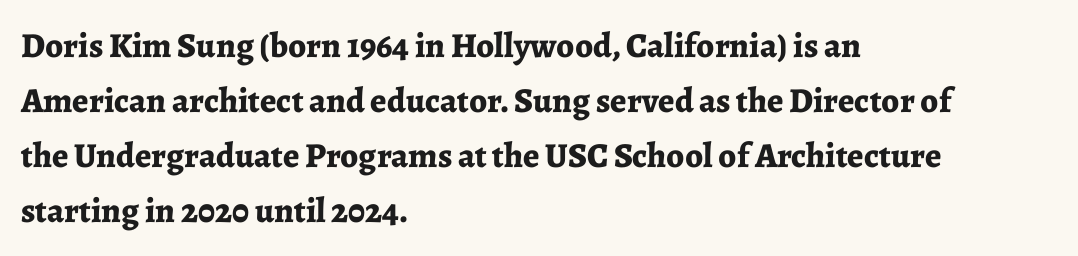
{"serif": "yes", "italic": "no", "bold": "yes", "weight": "bold", "width": "normal", "stroke_contrast": "low", "x_height": "medium", "monospaced": "no", "underline": "no", "align": "left", "line_spacing": "normal", "line_spacing_ratio": 1.57, "letter_spacing": "normal", "letter_spacing_em": 0.0, "glyph_px": 35}
